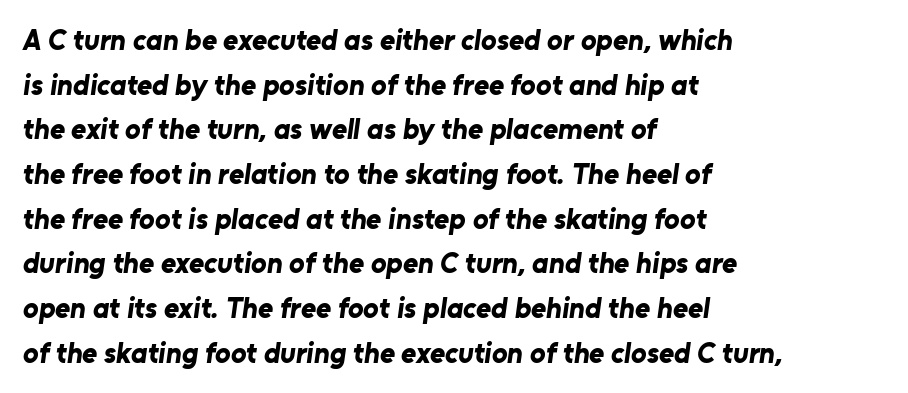
The image shows 29 px bold sans-serif type; set left-aligned, normal line spacing (1.54x), normal letter spacing, not underlined; low stroke contrast and a medium x-height.
